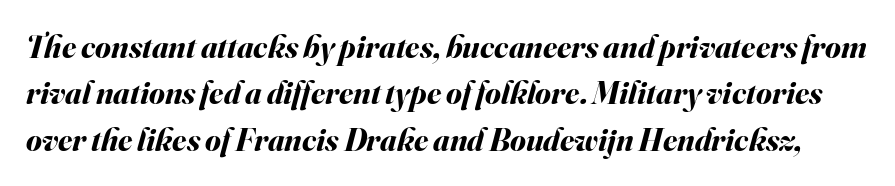
Q: Is the text bold? A: Yes.
Q: Is the text italic (slanted)? A: Yes, it leans right by about 16 degrees.
Q: Is the text underlined? A: No.
Q: Is the spacing between letters normal or unusually wide? A: Normal.
Q: Is the spacing between lines tight, normal or loose? A: Normal.
Q: Width (condensed, normal, or wide)? A: Normal.
Q: Stroke contrast? A: Medium.
Q: x-height? A: Small.
Q: Monospaced? A: No.
